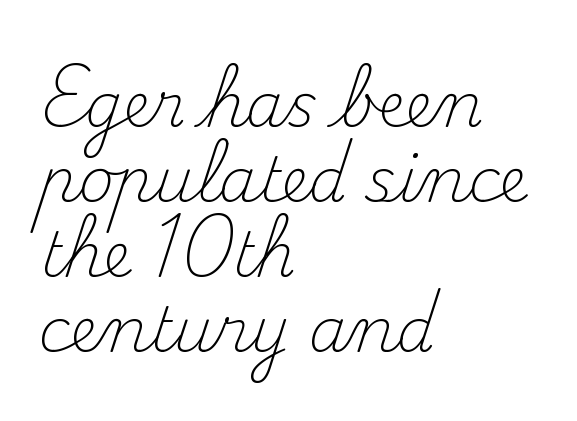
{"serif": "yes", "bold": "no", "weight": "light", "width": "normal", "stroke_contrast": "medium", "x_height": "small", "monospaced": "no", "underline": "no", "align": "left", "line_spacing_ratio": 1.23, "letter_spacing": "normal", "letter_spacing_em": 0.0, "glyph_px": 61}
